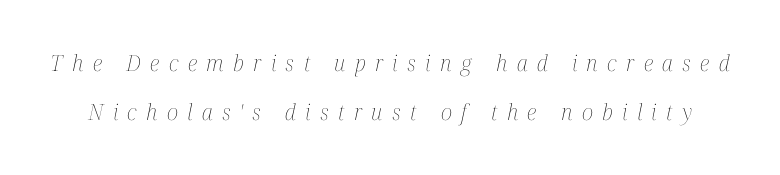
Bold? No — there's no thickening of the strokes. The axis of the letterforms is tilted away from vertical. Short note: letters widely spaced. The lines are spread far apart with generous leading.
